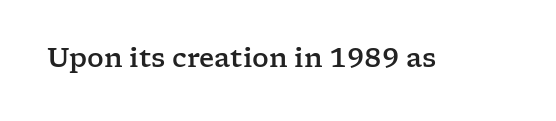
Is there any slant? The stems are plumb. Descenders are the only things crossing below the line. The line texture is even and compact thanks to regular tracking.
